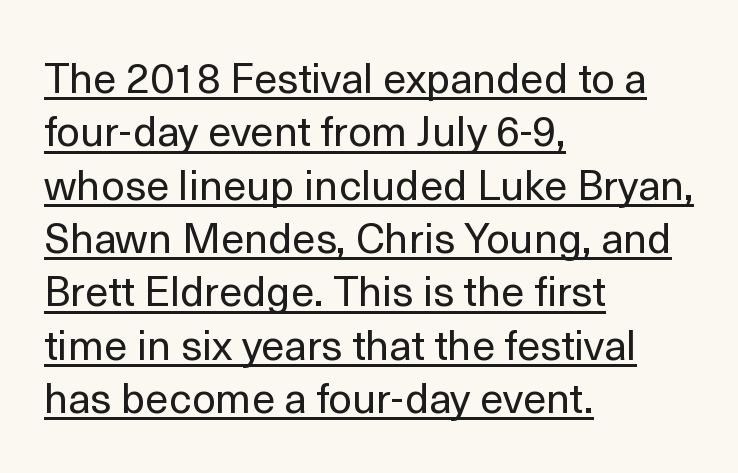
Heft: none added — not bold. Characters follow at the spacing the type designer built in. Note: no serifs on the glyphs. This rendering uses left alignment, leaving the right contour irregular.
